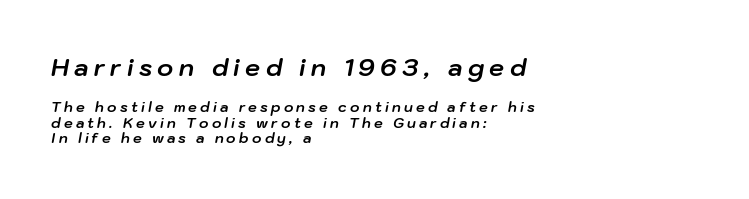
If you drew a ruler down the left edge, every line would touch it. Horizontal bands of white between lines are thin slivers. Observe the wide spacing: letters keep a clear distance from each other. Character size in the leading block exceeds that of the trailing block. Strokes here are thick enough to call this a true bold. Descenders are the only things crossing below the line.
